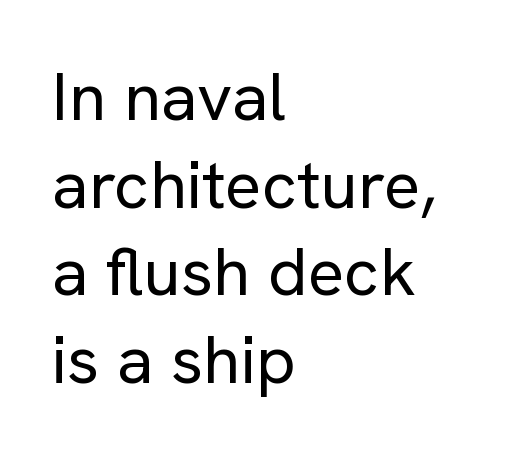
{"serif": "no", "italic": "no", "bold": "no", "weight": "regular", "width": "normal", "stroke_contrast": "low", "x_height": "medium", "monospaced": "no", "underline": "no", "align": "left", "line_spacing": "normal", "line_spacing_ratio": 1.29, "letter_spacing": "normal", "letter_spacing_em": 0.0, "glyph_px": 68}
